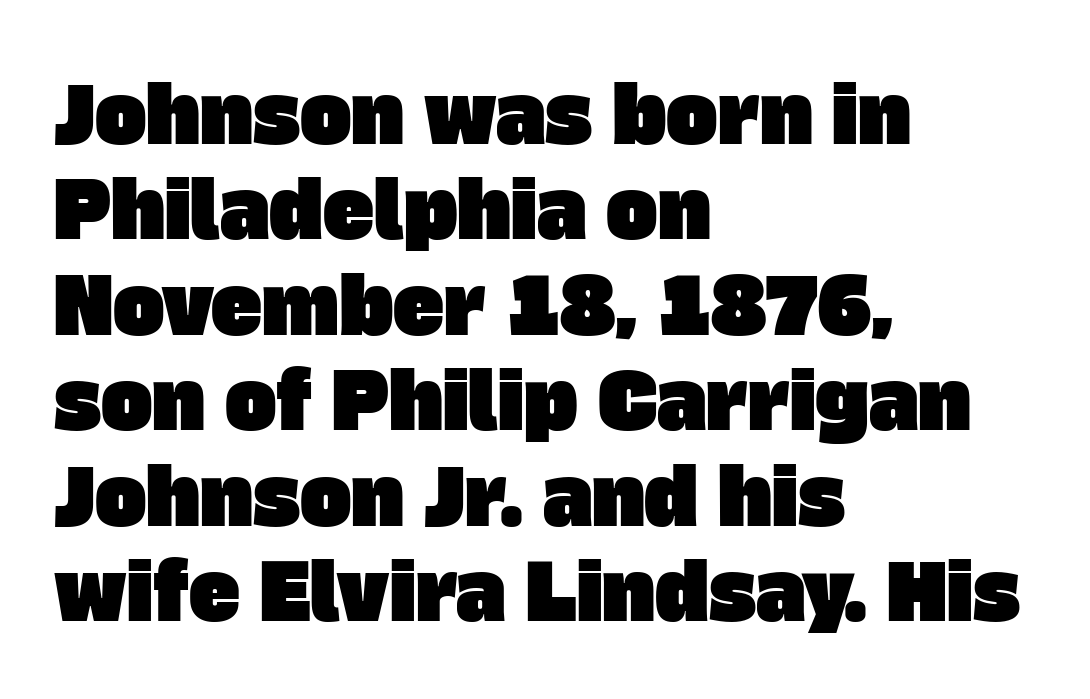
{"serif": "no", "width": "normal", "stroke_contrast": "low", "x_height": "large", "monospaced": "no", "underline": "no", "align": "left", "line_spacing_ratio": 1.24, "letter_spacing": "normal", "letter_spacing_em": 0.0, "glyph_px": 77}
